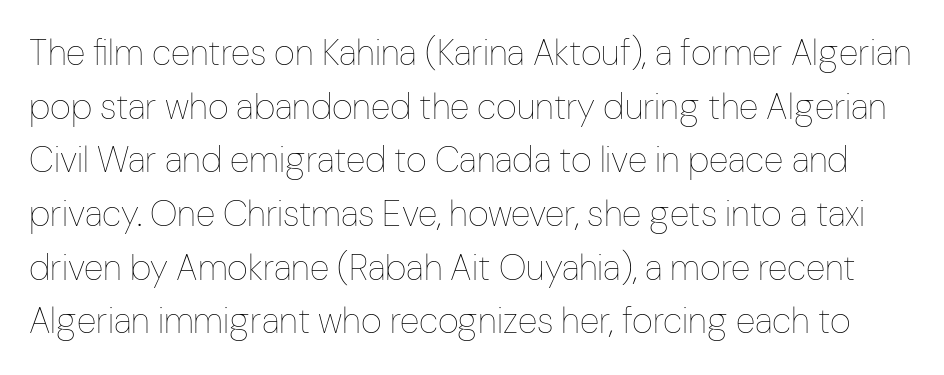
Q: Is the text bold? A: No.
Q: Is the text italic (slanted)? A: No, it is upright.
Q: Is the text underlined? A: No.
Q: Is the spacing between letters normal or unusually wide? A: Normal.
Q: Is the spacing between lines tight, normal or loose? A: Normal.
Q: Width (condensed, normal, or wide)? A: Condensed.
Q: Stroke contrast? A: Low.
Q: x-height? A: Medium.
Q: Monospaced? A: No.
